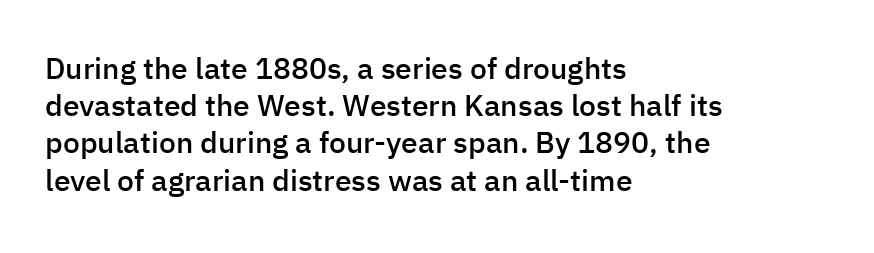
Q: Is the text bold? A: Semi-bold.
Q: Is the text italic (slanted)? A: No, it is upright.
Q: Is the typeface a serif or a sans-serif typeface? A: Sans-serif.
Q: Is the text underlined? A: No.
Q: How is the paragraph aligned? A: Left-aligned.
Q: Is the spacing between letters normal or unusually wide? A: Normal.
Q: Width (condensed, normal, or wide)? A: Normal.
Q: Stroke contrast? A: Low.
Q: x-height? A: Medium.
Q: Monospaced? A: No.
